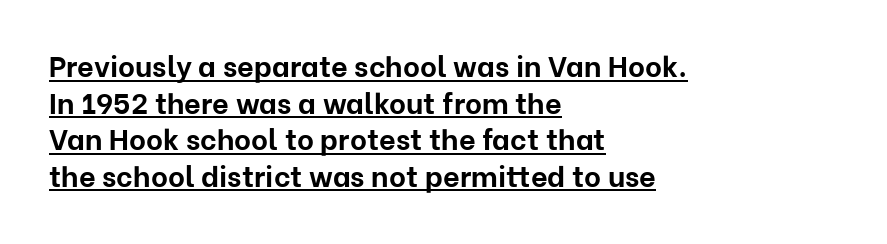
{"serif": "no", "italic": "no", "bold": "yes", "weight": "bold", "width": "normal", "stroke_contrast": "low", "x_height": "medium", "monospaced": "no", "underline": "yes", "align": "left", "line_spacing": "normal", "line_spacing_ratio": 1.26, "letter_spacing": "normal", "letter_spacing_em": 0.0, "glyph_px": 29}
